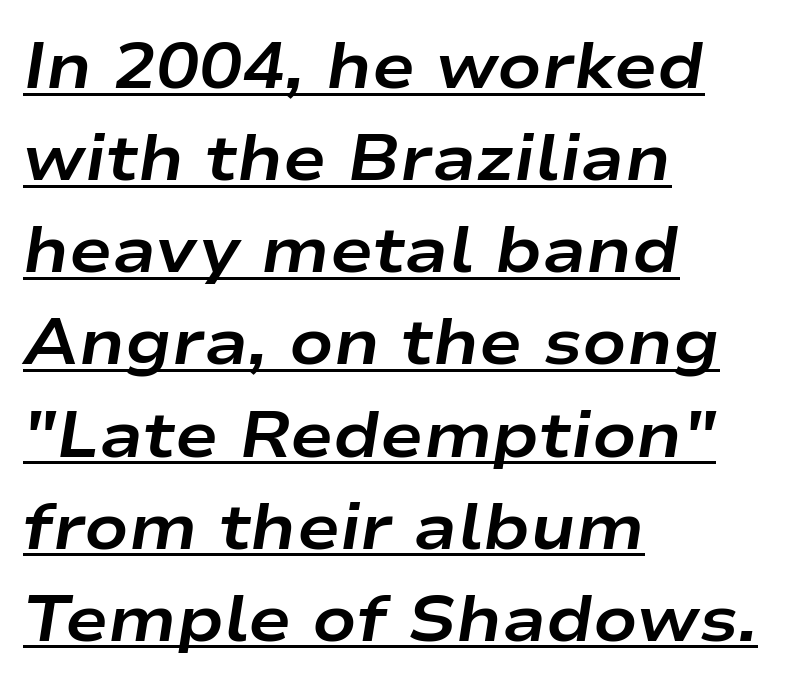
Q: Is the text bold? A: Yes.
Q: Is the text italic (slanted)? A: Yes, it leans right by about 9 degrees.
Q: Is the text underlined? A: Yes.
Q: How is the paragraph aligned? A: Left-aligned.
Q: Is the spacing between letters normal or unusually wide? A: Normal.
Q: Is the spacing between lines tight, normal or loose? A: Normal.
Q: Width (condensed, normal, or wide)? A: Wide.
Q: Stroke contrast? A: Low.
Q: x-height? A: Medium.
Q: Monospaced? A: No.
